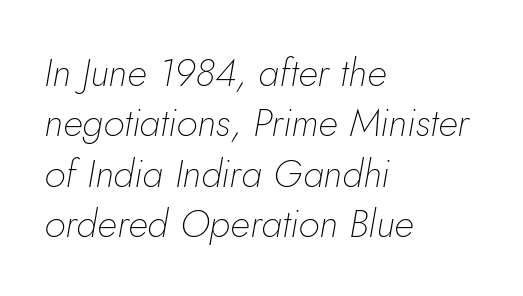
{"italic": "yes", "lean": "right", "slant_degrees": 5, "bold": "no", "weight": "thin", "width": "normal", "stroke_contrast": "low", "x_height": "small", "monospaced": "no", "underline": "no", "align": "left", "line_spacing": "normal", "line_spacing_ratio": 1.29, "letter_spacing": "normal", "letter_spacing_em": 0.0, "glyph_px": 39}
